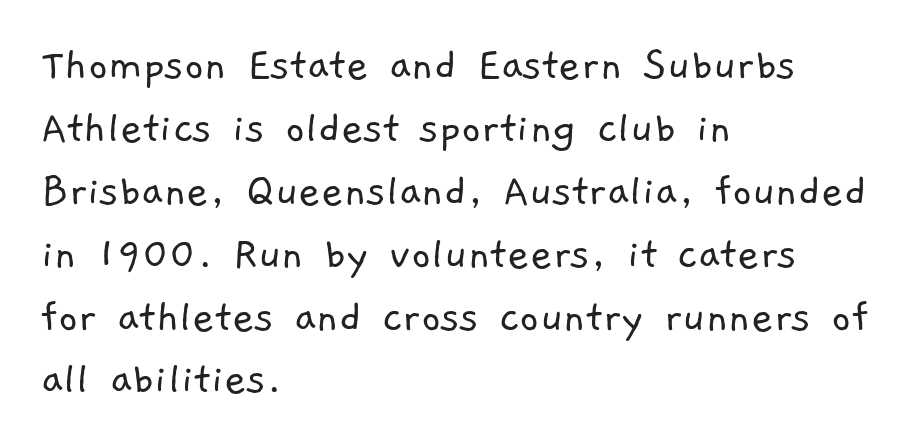
Q: Is the text bold? A: No.
Q: Is the typeface a serif or a sans-serif typeface? A: Sans-serif.
Q: Is the text underlined? A: No.
Q: How is the paragraph aligned? A: Left-aligned.
Q: Is the spacing between letters normal or unusually wide? A: Normal.
Q: Is the spacing between lines tight, normal or loose? A: Normal.
Q: Width (condensed, normal, or wide)? A: Normal.
Q: Stroke contrast? A: Low.
Q: x-height? A: Medium.
Q: Monospaced? A: No.
